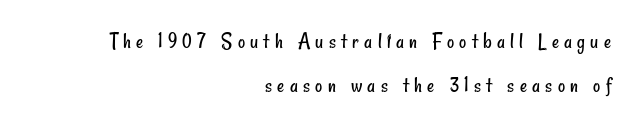
Counters stay open thanks to moderate or lighter strokes. These lines have a slow, spaced-out rhythm from letter to letter. This rendering features lettering with no underline. Regarding leading, the lines here are spaced well apart. Which margin do the lines hug? The right one — the left edge is uneven.
